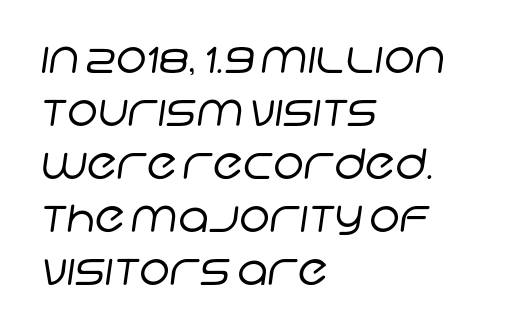
Note the varied advance widths — an 'i' is clearly narrower than an 'm'. This sample uses plain, unmodified letter spacing. Evenly set lines give the paragraph a standard silhouette. Stems here are at most as thick as an everyday book face.
